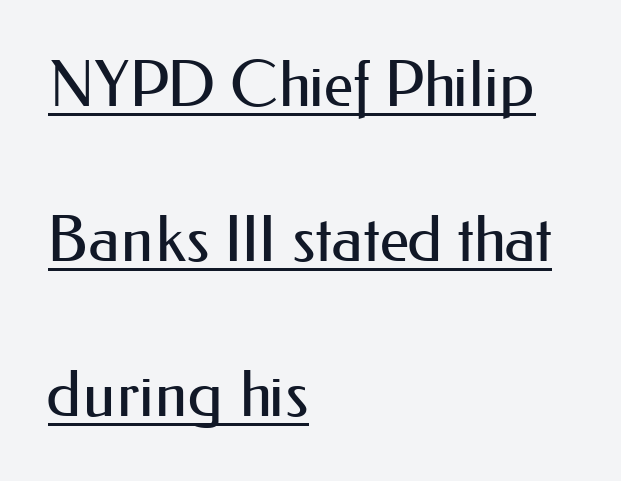
Nothing unusual about the tracking: characters are spaced as the font intends. Successive baselines arrive slowly, with a big drop between each. Does the copy run flush right? No — it runs flush left. Glance below the letters and you will spot a drawn line. Ordinary non-slanted type is in use. The cut favours lightness, reaching ordinary text weight at its darkest.
